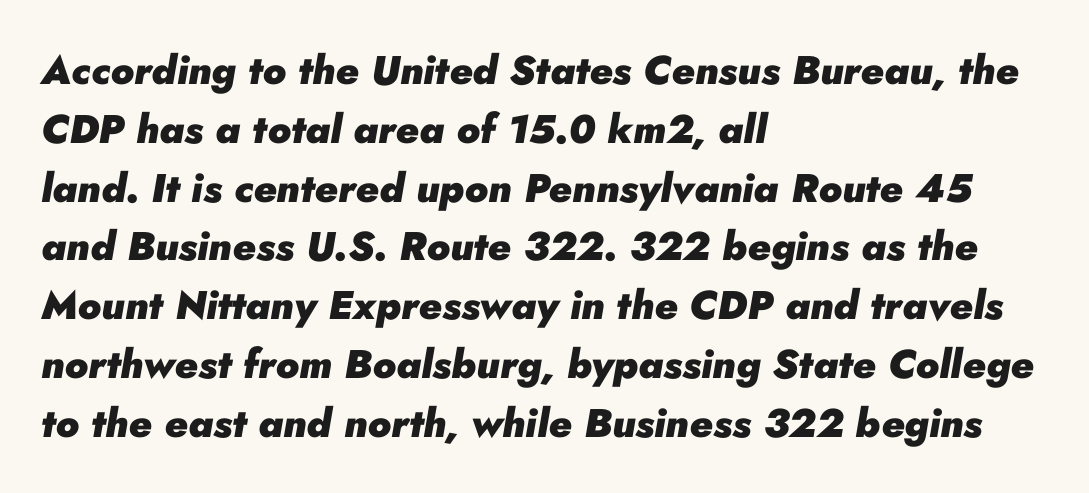
An italicized treatment has been applied to the whole sample. The passage is arranged the way most books set body copy — flush left. The space between consecutive lines is moderate. Tracking here is standard; glyphs follow each other at the usual distance. The letters advance in unequal steps, a hallmark of proportional type.
